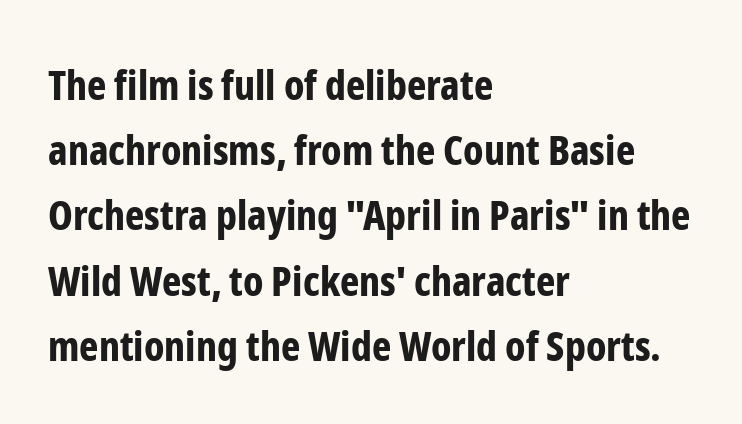
Q: Is the text bold? A: Yes.
Q: Is the text italic (slanted)? A: No, it is upright.
Q: Is the typeface a serif or a sans-serif typeface? A: Sans-serif.
Q: Is the text underlined? A: No.
Q: How is the paragraph aligned? A: Left-aligned.
Q: Is the spacing between letters normal or unusually wide? A: Normal.
Q: Is the spacing between lines tight, normal or loose? A: Normal.
Q: Width (condensed, normal, or wide)? A: Condensed.
Q: Stroke contrast? A: Low.
Q: x-height? A: Medium.
Q: Monospaced? A: No.
